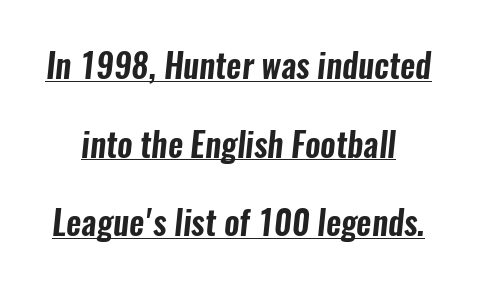
Notice how a bar underscores the lettering throughout. Successive baselines arrive slowly, with a big drop between each. Looks like regular typesetting: each glyph gets only the width it needs. No extra tracking has been applied to these lines. The glyphs in this specimen are sans serif.
